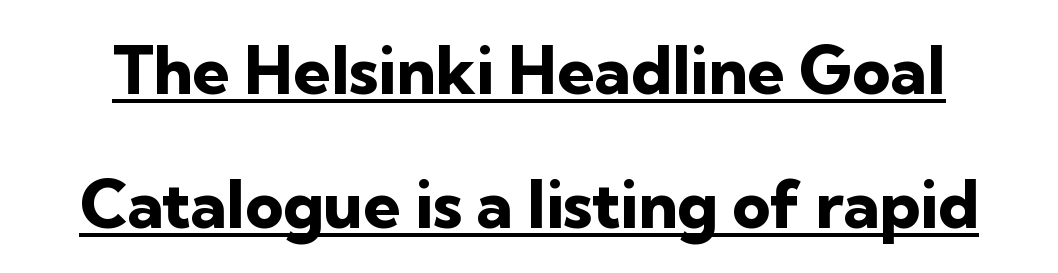
Q: Is the text bold? A: Yes.
Q: Is the text italic (slanted)? A: No, it is upright.
Q: Is the typeface a serif or a sans-serif typeface? A: Sans-serif.
Q: Is the text underlined? A: Yes.
Q: Is the spacing between letters normal or unusually wide? A: Normal.
Q: Is the spacing between lines tight, normal or loose? A: Loose.
Q: Width (condensed, normal, or wide)? A: Normal.
Q: Stroke contrast? A: Low.
Q: x-height? A: Medium.
Q: Monospaced? A: No.
